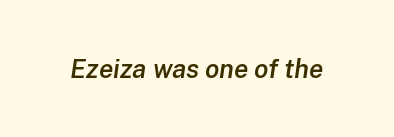
Q: Is the text bold? A: Semi-bold.
Q: Is the text italic (slanted)? A: Yes, it leans right by about 8 degrees.
Q: Is the text underlined? A: No.
Q: Is the spacing between letters normal or unusually wide? A: Normal.
